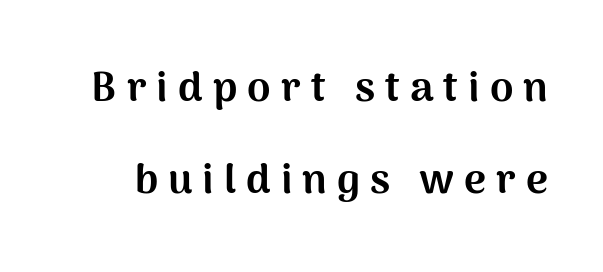
Horizontal bands of white between lines are thick stripes. The sample has been set heavy, in full bold. Letterform terminals end flat and unadorned throughout the passage. The letters advance in unequal steps, a hallmark of proportional type. This sample uses expanded letter spacing, leaving extra air between glyphs. Lines of text with bare space underneath.
